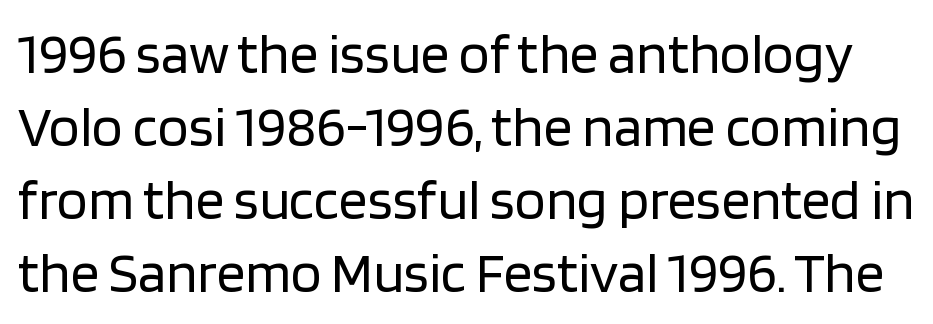
Q: Is the text bold? A: No.
Q: Is the text italic (slanted)? A: No, it is upright.
Q: Is the typeface a serif or a sans-serif typeface? A: Sans-serif.
Q: Is the text underlined? A: No.
Q: Is the spacing between letters normal or unusually wide? A: Normal.
Q: Is the spacing between lines tight, normal or loose? A: Normal.
Q: Width (condensed, normal, or wide)? A: Normal.
Q: Stroke contrast? A: Low.
Q: x-height? A: Large.
Q: Monospaced? A: No.
